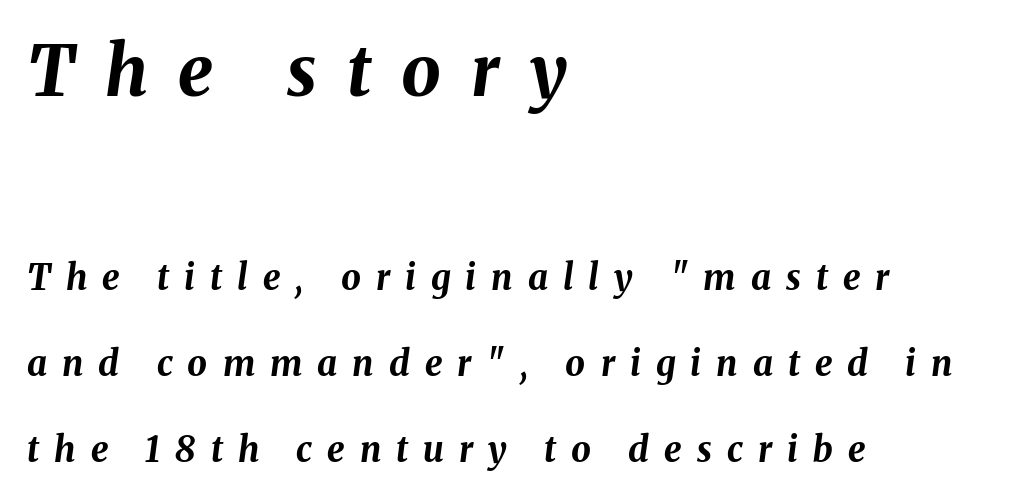
{"italic": "yes", "lean": "right", "slant_degrees": 8, "bold": "yes", "weight": "bold", "width": "normal", "stroke_contrast": "medium", "x_height": "medium", "monospaced": "no", "underline": "no", "align": "left", "line_spacing": "loose", "line_spacing_ratio": 2.46, "letter_spacing": "wide", "letter_spacing_em": 0.43, "larger_block": "first", "size_ratio": 2.0, "glyph_px": 70}
